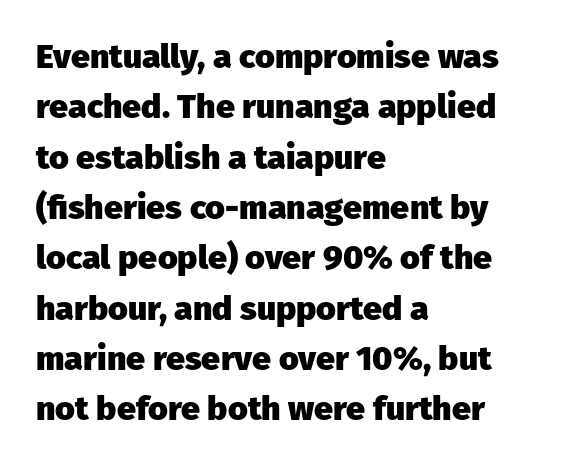
{"serif": "no", "italic": "no", "bold": "yes", "weight": "heavy", "width": "normal", "stroke_contrast": "low", "x_height": "medium", "monospaced": "no", "underline": "no", "align": "left", "line_spacing": "normal", "line_spacing_ratio": 1.48, "letter_spacing": "normal", "letter_spacing_em": 0.0, "glyph_px": 34}
